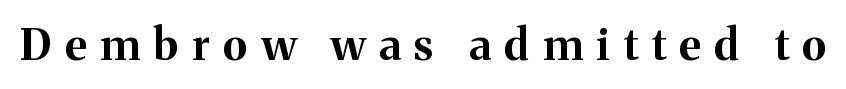
Q: Is the text bold? A: Yes.
Q: Is the text italic (slanted)? A: No, it is upright.
Q: Is the typeface a serif or a sans-serif typeface? A: Serif.
Q: Is the text underlined? A: No.
Q: Is the spacing between letters normal or unusually wide? A: Unusually wide.
Q: Width (condensed, normal, or wide)? A: Normal.
Q: Stroke contrast? A: Medium.
Q: x-height? A: Medium.
Q: Monospaced? A: No.
